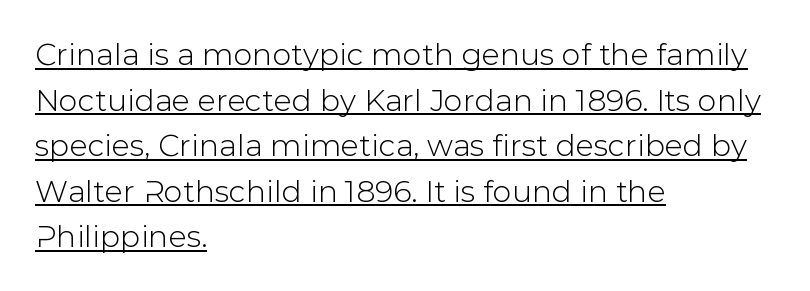
{"serif": "no", "italic": "no", "width": "normal", "stroke_contrast": "low", "x_height": "medium", "monospaced": "no", "underline": "yes", "align": "left", "line_spacing": "normal", "line_spacing_ratio": 1.52, "letter_spacing": "normal", "letter_spacing_em": 0.0, "glyph_px": 30}
